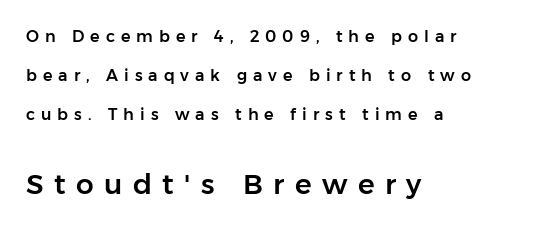
{"serif": "no", "italic": "no", "width": "normal", "stroke_contrast": "low", "x_height": "medium", "monospaced": "no", "underline": "no", "align": "left", "line_spacing": "loose", "line_spacing_ratio": 2.45, "letter_spacing": "wide", "letter_spacing_em": 0.37, "larger_block": "second", "size_ratio": 1.75, "glyph_px": 28}
